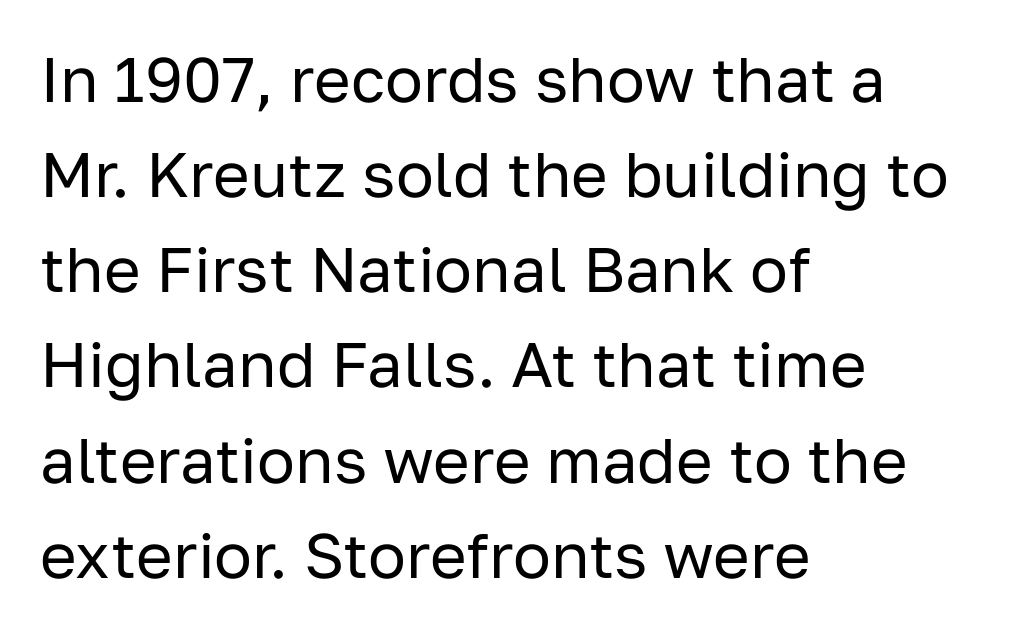
The image shows 63 px regular-weight sans-serif type, upright; set left-aligned, normal line spacing (1.51x), normal letter spacing, not underlined; low stroke contrast and a medium x-height.
